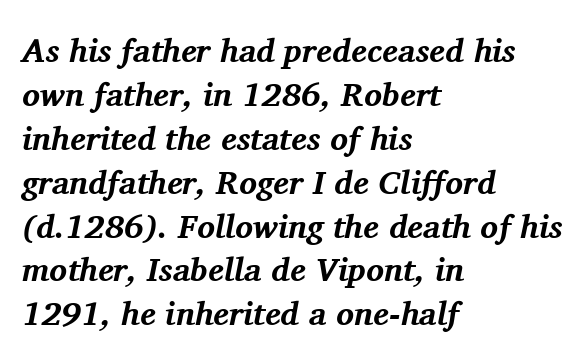
Vertical spacing — default. The line texture is even and compact thanks to regular tracking. The paragraph shown leans on its left margin. Spacing verdict: proportional, widths tailored to each character.
